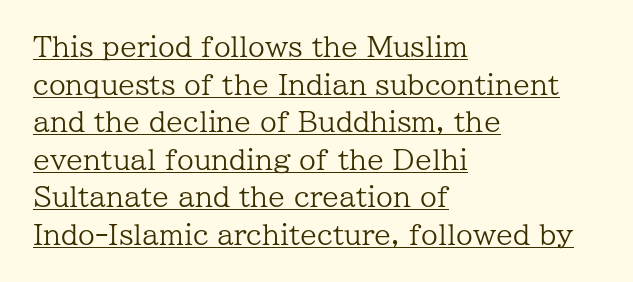
Q: Is the text bold? A: No.
Q: Is the text italic (slanted)? A: No, it is upright.
Q: Is the text underlined? A: Yes.
Q: How is the paragraph aligned? A: Left-aligned.
Q: Is the spacing between letters normal or unusually wide? A: Normal.
Q: Is the spacing between lines tight, normal or loose? A: Normal.
